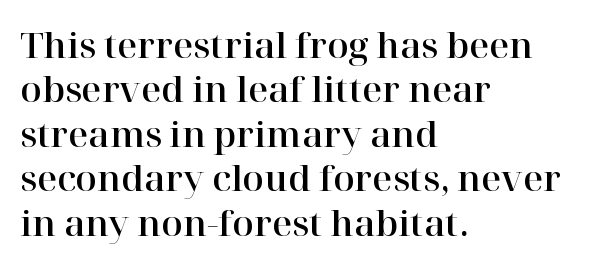
The image shows 35 px serif type, upright; set left-aligned, normal line spacing (1.27x), normal letter spacing, not underlined; high stroke contrast and a medium x-height.
